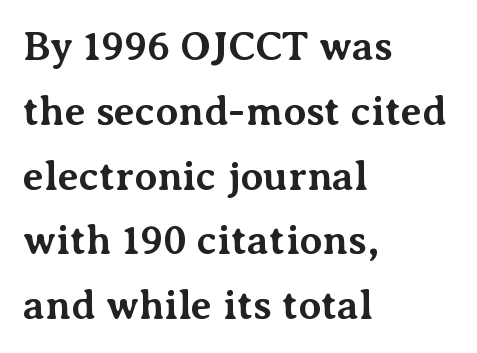
Q: Is the text bold? A: Yes.
Q: Is the text italic (slanted)? A: No, it is upright.
Q: Is the typeface a serif or a sans-serif typeface? A: Serif.
Q: Is the text underlined? A: No.
Q: How is the paragraph aligned? A: Left-aligned.
Q: Is the spacing between letters normal or unusually wide? A: Normal.
Q: Is the spacing between lines tight, normal or loose? A: Normal.
Q: Width (condensed, normal, or wide)? A: Normal.
Q: Stroke contrast? A: Medium.
Q: x-height? A: Medium.
Q: Monospaced? A: No.
